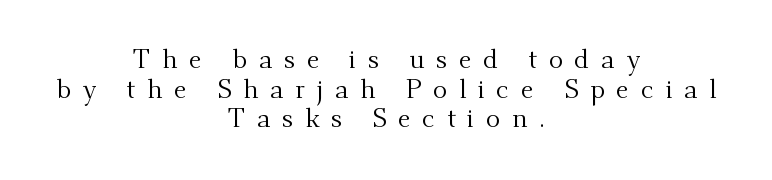
Q: Is the text bold? A: No.
Q: Is the text italic (slanted)? A: No, it is upright.
Q: Is the text underlined? A: No.
Q: How is the paragraph aligned? A: Centered.
Q: Is the spacing between letters normal or unusually wide? A: Unusually wide.
Q: Is the spacing between lines tight, normal or loose? A: Tight.
